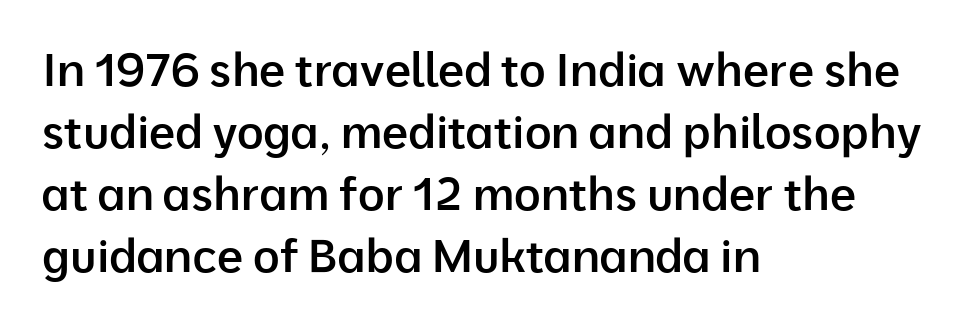
{"serif": "no", "italic": "no", "bold": "semi", "weight": "semibold", "width": "normal", "stroke_contrast": "low", "x_height": "medium", "monospaced": "no", "underline": "no", "align": "left", "line_spacing": "normal", "line_spacing_ratio": 1.35, "letter_spacing": "normal", "letter_spacing_em": 0.0, "glyph_px": 46}
